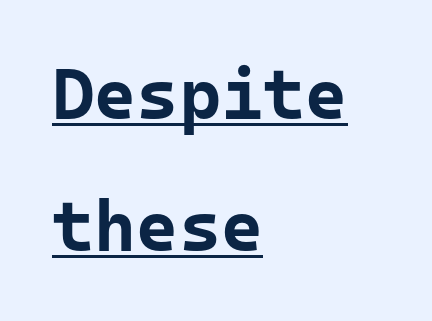
{"serif": "no", "italic": "no", "bold": "yes", "weight": "bold", "width": "normal", "stroke_contrast": "low", "x_height": "medium", "monospaced": "yes", "underline": "yes", "align": "left", "line_spacing_ratio": 1.84, "letter_spacing": "normal", "letter_spacing_em": 0.0, "glyph_px": 72}
